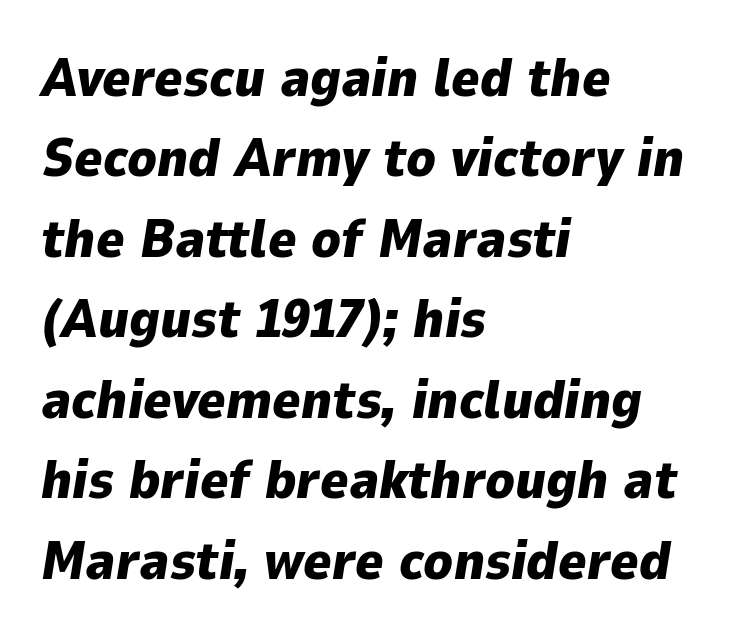
The image shows 54 px heavy type, italic (leaning right); set left-aligned, normal line spacing (1.49x), normal letter spacing, not underlined; low stroke contrast and a medium x-height.
